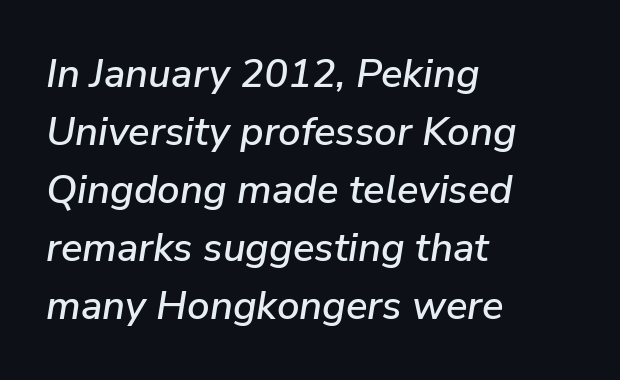
The image shows 40 px text type, italic (leaning right); set left-aligned, normal line spacing (1.45x), normal letter spacing, not underlined; low stroke contrast and a medium x-height.
